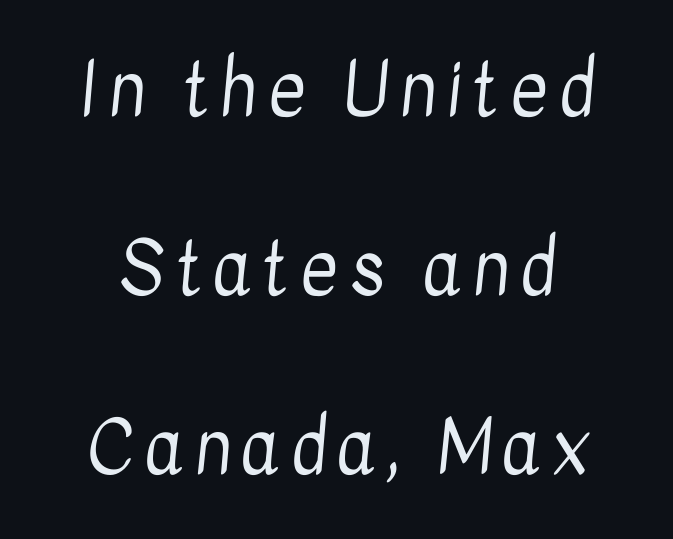
The baseline area is clear. Notice the wide empty band between every row — that's loose leading. Is this a heavy cut? Hardly; it is regular or lighter. The face used here is proportionally spaced, like ordinary book or web type. Horizontally, the lines are justified to the midpoint only.
